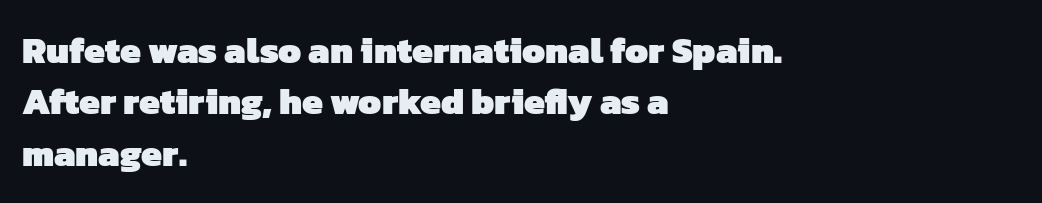
Q: Is the text bold? A: Yes.
Q: Is the typeface a serif or a sans-serif typeface? A: Sans-serif.
Q: Is the text underlined? A: No.
Q: How is the paragraph aligned? A: Left-aligned.
Q: Is the spacing between letters normal or unusually wide? A: Normal.
Q: Is the spacing between lines tight, normal or loose? A: Normal.
Q: Width (condensed, normal, or wide)? A: Normal.
Q: Stroke contrast? A: Low.
Q: x-height? A: Medium.
Q: Monospaced? A: No.
